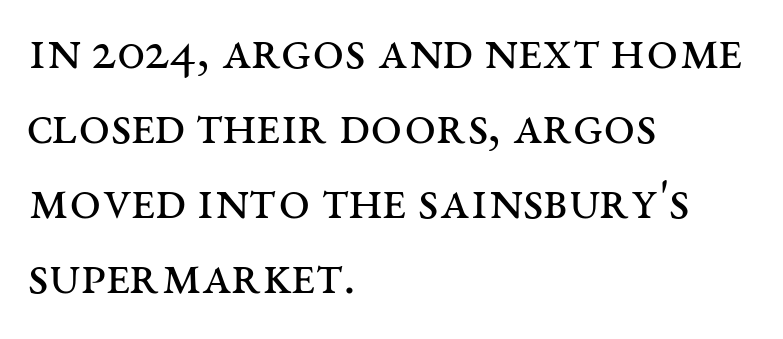
Proportional: the letters do not fall into vertical columns. These lines were composed using upright roman letters. Anything drawn beneath the words? Only blank space. Letterform terminals end in serifs throughout the passage.
